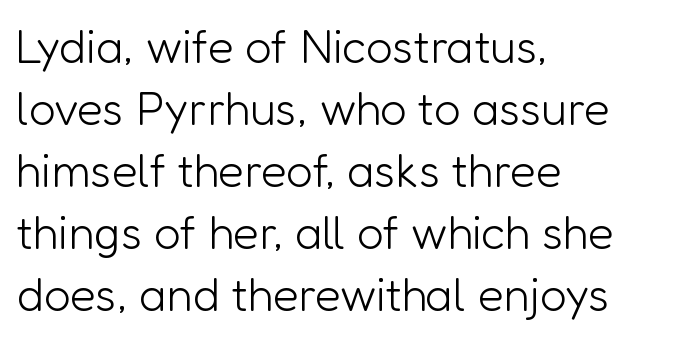
{"serif": "no", "italic": "no", "bold": "no", "weight": "light", "width": "normal", "stroke_contrast": "low", "x_height": "medium", "monospaced": "no", "underline": "no", "align": "left", "line_spacing": "normal", "line_spacing_ratio": 1.32, "letter_spacing": "normal", "letter_spacing_em": 0.0, "glyph_px": 47}
